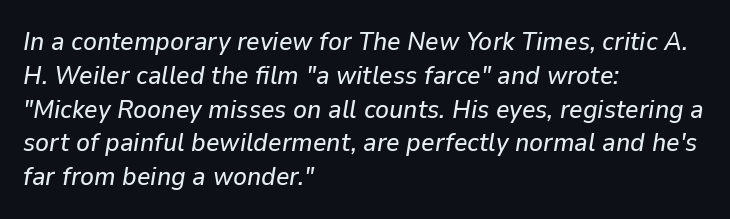
How are the letters spaced? Ordinarily, with no added tracking. The space directly below the letters is spotless. The whole block is typeset with a tilt. The vertical gap from one line to the next is medium. Which margin do the lines hug? The left one — the right edge is uneven.
